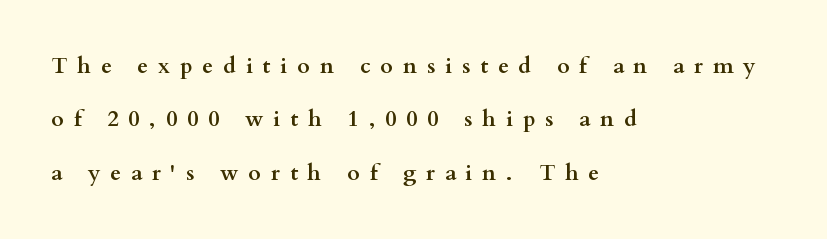
The tracking jumps out immediately: characters are airy and widely separated. Emphasis by weight is at full strength: bold. The space directly below the letters is spotless. How would I describe the line gaps? Wide and relaxed. The rag falls on the right side of this text block.
